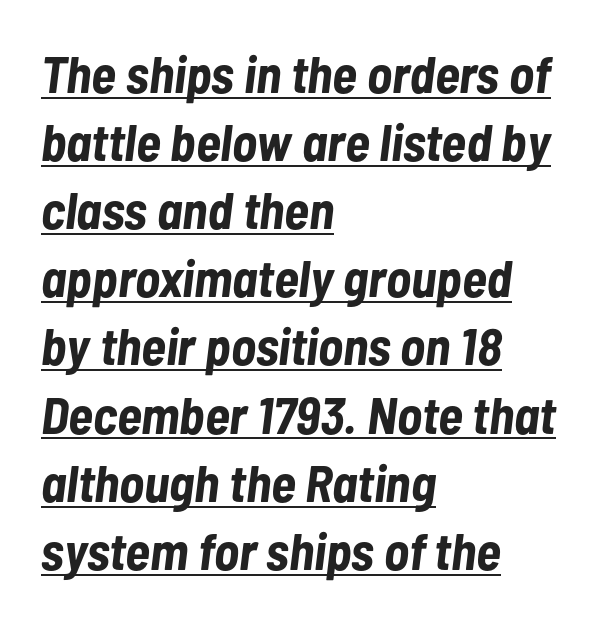
{"italic": "yes", "lean": "right", "slant_degrees": 7, "bold": "yes", "weight": "bold", "width": "condensed", "stroke_contrast": "low", "x_height": "medium", "monospaced": "no", "underline": "yes", "align": "left", "line_spacing": "normal", "line_spacing_ratio": 1.31, "letter_spacing": "normal", "letter_spacing_em": 0.0, "glyph_px": 52}
